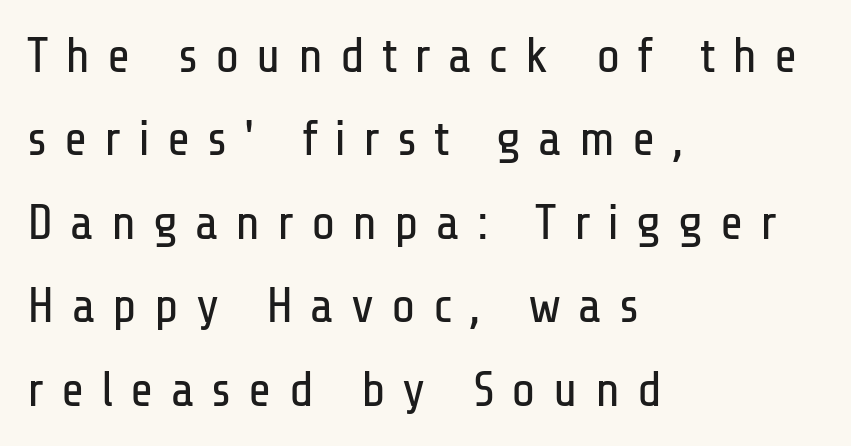
{"serif": "no", "italic": "no", "bold": "no", "weight": "regular", "width": "condensed", "stroke_contrast": "low", "x_height": "medium", "monospaced": "no", "underline": "no", "align": "left", "line_spacing": "normal", "line_spacing_ratio": 1.67, "letter_spacing": "wide", "letter_spacing_em": 0.34, "glyph_px": 50}
